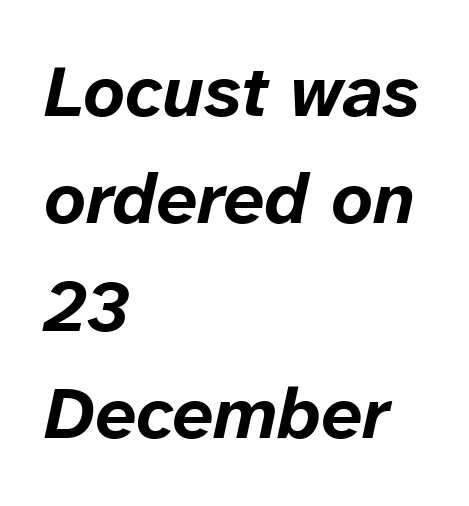
Q: Is the text bold? A: Yes.
Q: Is the text italic (slanted)? A: Yes, it leans right by about 12 degrees.
Q: Is the text underlined? A: No.
Q: How is the paragraph aligned? A: Left-aligned.
Q: Is the spacing between letters normal or unusually wide? A: Normal.
Q: Is the spacing between lines tight, normal or loose? A: Normal.
Q: Width (condensed, normal, or wide)? A: Normal.
Q: Stroke contrast? A: Low.
Q: x-height? A: Medium.
Q: Monospaced? A: No.
